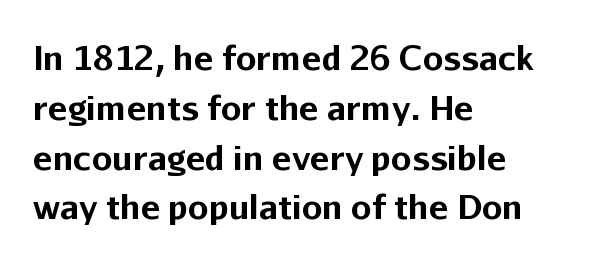
{"serif": "no", "italic": "no", "bold": "yes", "weight": "bold", "width": "normal", "stroke_contrast": "low", "x_height": "medium", "monospaced": "no", "underline": "no", "align": "left", "line_spacing": "normal", "line_spacing_ratio": 1.51, "letter_spacing": "normal", "letter_spacing_em": 0.0, "glyph_px": 33}
